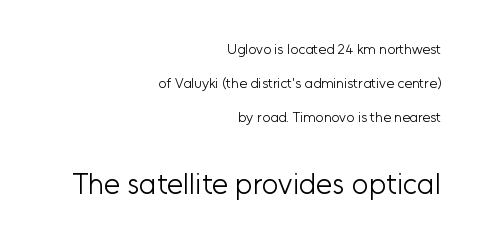
{"serif": "no", "italic": "no", "bold": "no", "weight": "light", "width": "normal", "stroke_contrast": "low", "x_height": "medium", "monospaced": "no", "underline": "no", "align": "right", "line_spacing": "loose", "line_spacing_ratio": 2.44, "letter_spacing": "normal", "letter_spacing_em": 0.0, "larger_block": "second", "size_ratio": 2.07, "glyph_px": 29}
